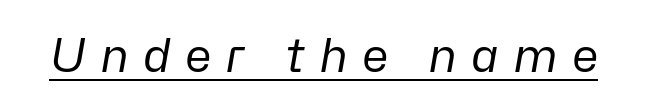
The horizontal fit of the characters is loose and conspicuously gappy. These lines are rendered in a variable-pitch font. This is oblique type, the kind used for emphasis or titles. The font is comparable to plain body text, perhaps lighter. A continuous stroke trails under the words, as in a hyperlink.
